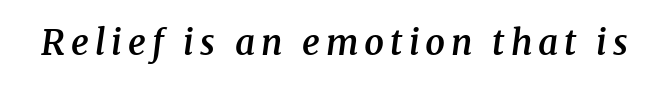
The image shows 35 px semibold serif type, italic (leaning right); set not underlined; medium stroke contrast and a medium x-height.
